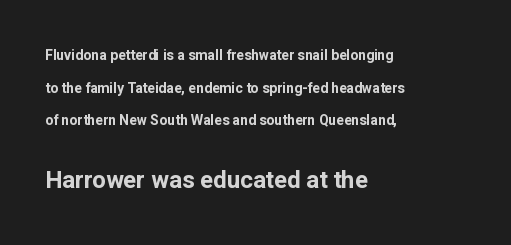
The image shows 24 px bold type, upright; set left-aligned, loose line spacing (2.33x), normal letter spacing, not underlined; the second (bottom) block is 1.71x larger.
